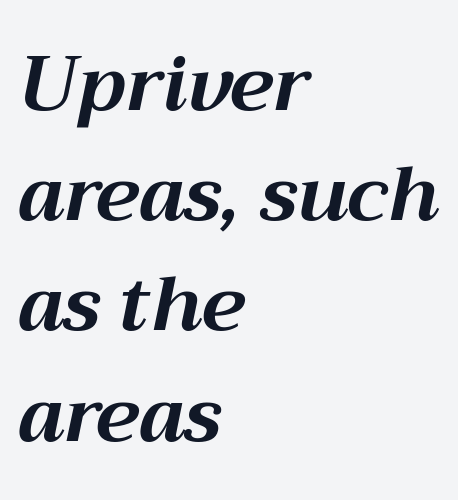
Look at the stroke-to-counter ratio: heavy, a bold. Compared with typical body copy, the letter spacing here is the same. A typesetter would call this proportional, since set widths differ per character. Leading: standard.
